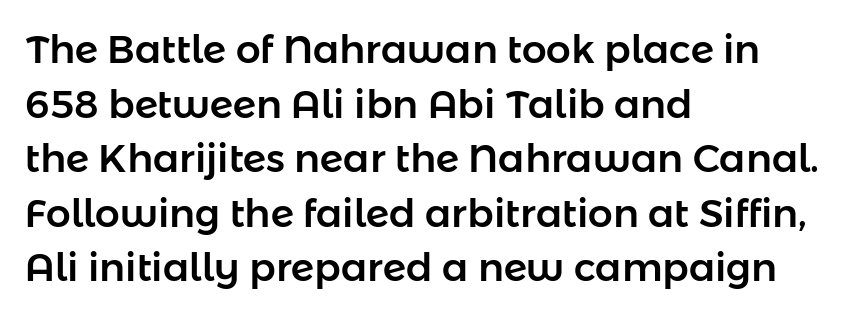
{"serif": "no", "italic": "no", "width": "normal", "stroke_contrast": "low", "x_height": "medium", "monospaced": "no", "underline": "no", "align": "left", "line_spacing": "normal", "line_spacing_ratio": 1.4, "letter_spacing": "normal", "letter_spacing_em": 0.0, "glyph_px": 39}
